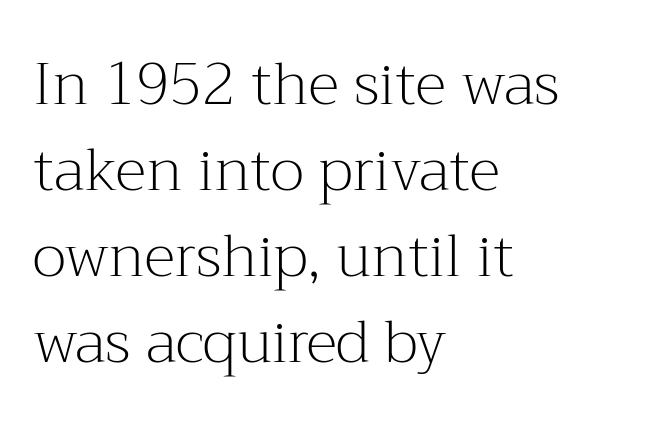
Short and long lines alike share a common starting point at left. Only glyphs here, with clear space below each row. Check where the strokes stop: tiny serifs finish them off. The weight would be labelled regular, book, light, or lighter still. A typesetter would mark this as roman, not italic. Rows of type keep a routine distance in the vertical direction.
